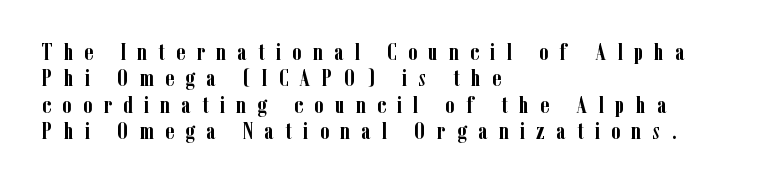
Q: Is the text bold? A: Yes.
Q: Is the text italic (slanted)? A: No, it is upright.
Q: Is the text underlined? A: No.
Q: How is the paragraph aligned? A: Left-aligned.
Q: Is the spacing between letters normal or unusually wide? A: Unusually wide.
Q: Is the spacing between lines tight, normal or loose? A: Tight.
